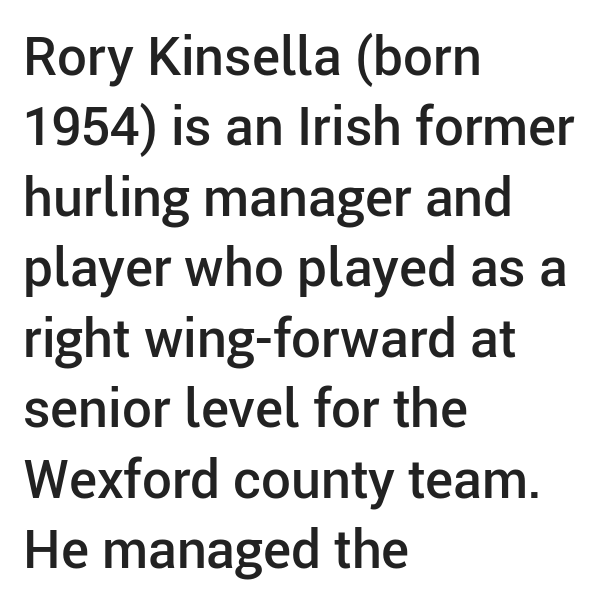
{"serif": "no", "italic": "no", "bold": "semi", "weight": "semibold", "width": "normal", "stroke_contrast": "low", "x_height": "medium", "monospaced": "no", "underline": "no", "align": "left", "line_spacing": "normal", "line_spacing_ratio": 1.33, "letter_spacing": "normal", "letter_spacing_em": 0.0, "glyph_px": 53}
